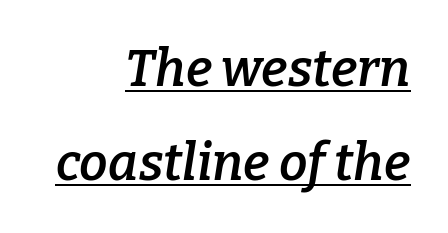
The image shows 51 px semibold serif type, italic (leaning right); set right-aligned, line spacing 1.85x, normal letter spacing, underlined; low stroke contrast and a medium x-height.
